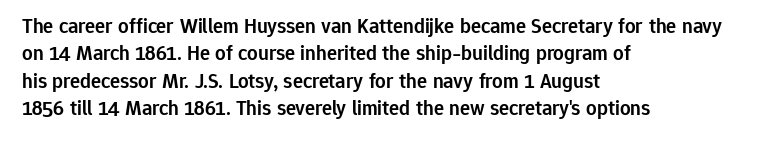
Q: Is the text bold? A: Semi-bold.
Q: Is the text italic (slanted)? A: No, it is upright.
Q: Is the text underlined? A: No.
Q: How is the paragraph aligned? A: Left-aligned.
Q: Is the spacing between letters normal or unusually wide? A: Normal.
Q: Is the spacing between lines tight, normal or loose? A: Normal.
